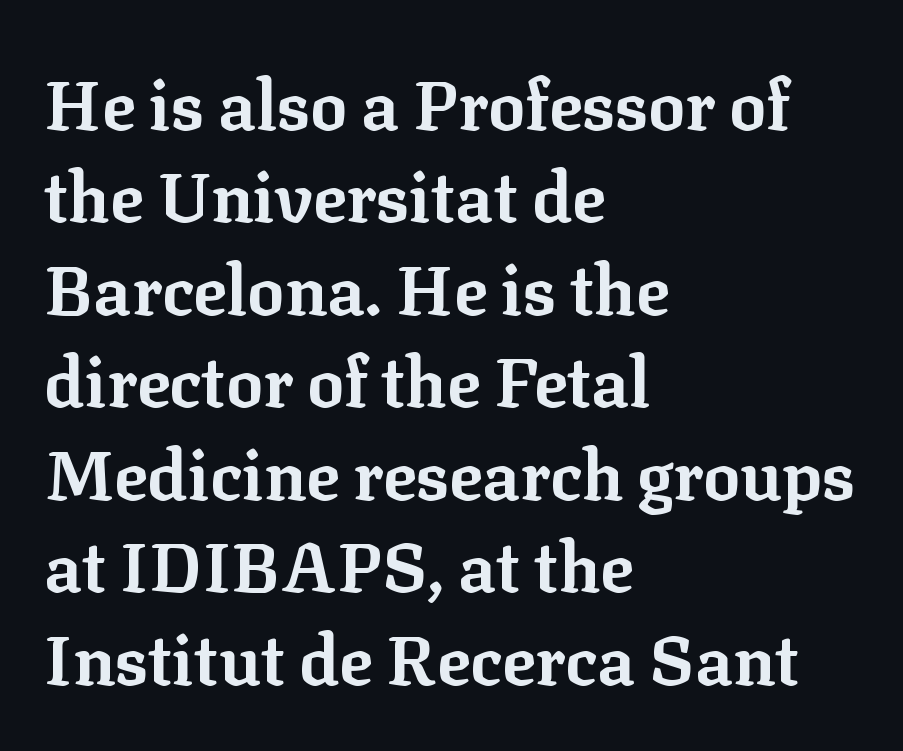
{"serif": "yes", "italic": "no", "bold": "yes", "weight": "bold", "width": "normal", "stroke_contrast": "low", "x_height": "medium", "monospaced": "no", "underline": "no", "align": "left", "line_spacing": "normal", "line_spacing_ratio": 1.34, "letter_spacing": "normal", "letter_spacing_em": 0.0, "glyph_px": 69}
